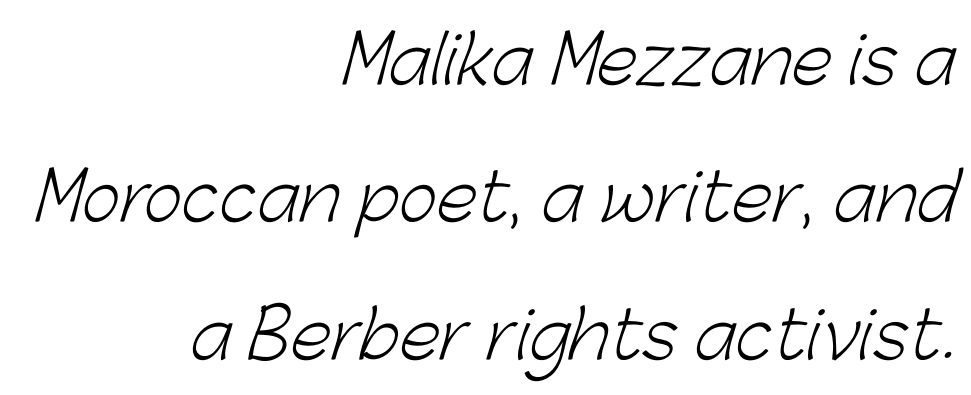
Q: Is the text bold? A: No.
Q: Is the typeface a serif or a sans-serif typeface? A: Sans-serif.
Q: Is the text underlined? A: No.
Q: How is the paragraph aligned? A: Right-aligned.
Q: Is the spacing between letters normal or unusually wide? A: Normal.
Q: Is the spacing between lines tight, normal or loose? A: Loose.
Q: Width (condensed, normal, or wide)? A: Normal.
Q: Stroke contrast? A: Low.
Q: x-height? A: Medium.
Q: Monospaced? A: No.
